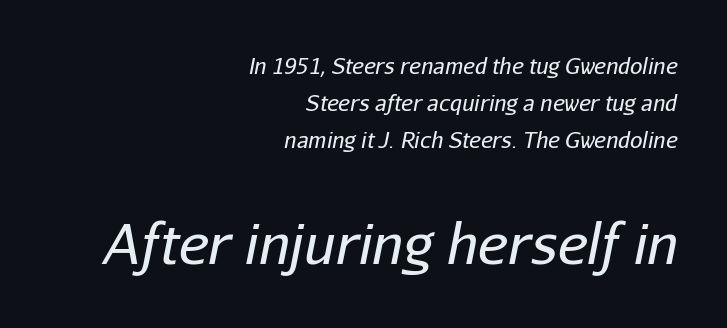
Q: Is the text bold? A: No.
Q: Is the text italic (slanted)? A: Yes, it leans right by about 11 degrees.
Q: Is the text underlined? A: No.
Q: How is the paragraph aligned? A: Right-aligned.
Q: Is the spacing between letters normal or unusually wide? A: Normal.
Q: Is the spacing between lines tight, normal or loose? A: Normal.
Q: Which block of text is set in a larger size, the first (top) or the second (bottom)? A: The second (bottom) one.
Q: Width (condensed, normal, or wide)? A: Normal.
Q: Stroke contrast? A: Low.
Q: x-height? A: Medium.
Q: Monospaced? A: No.
